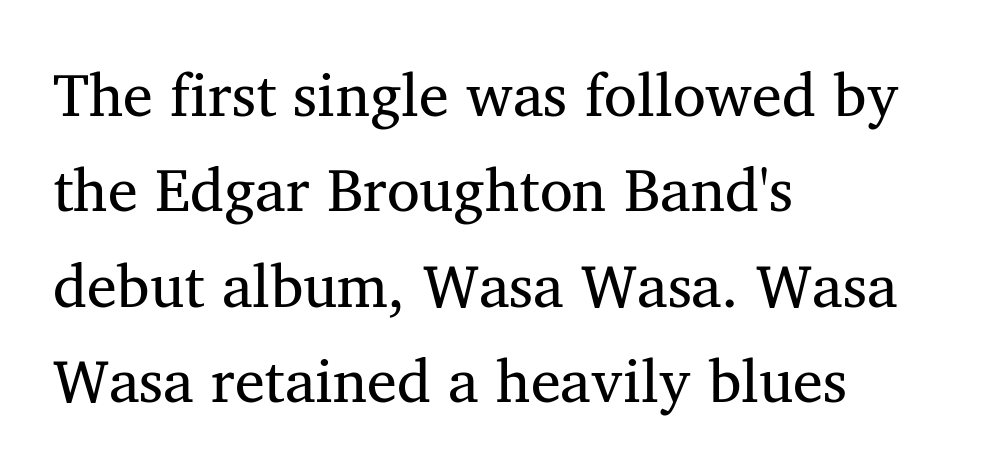
{"serif": "yes", "italic": "no", "bold": "no", "weight": "regular", "width": "normal", "stroke_contrast": "medium", "x_height": "medium", "monospaced": "no", "underline": "no", "align": "left", "line_spacing": "normal", "line_spacing_ratio": 1.59, "letter_spacing": "normal", "letter_spacing_em": 0.0, "glyph_px": 60}
